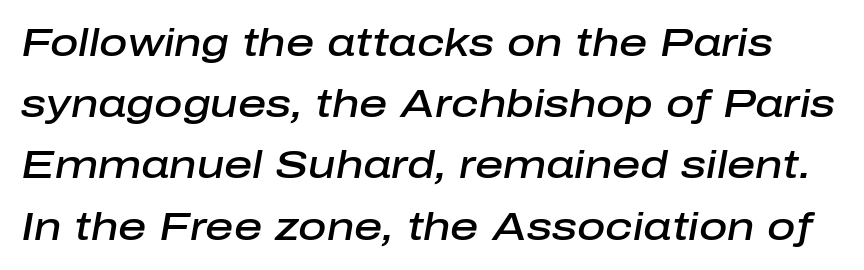
Honestly, the letter spacing is just normal — you wouldn't notice it. Think of a printed novel: that variable character pitch is what you see here. Heft: intermediate — a semibold. Notice how descenders clear the ascenders below comfortably — that's standard leading. The space beneath each line is pristine and unruled.
